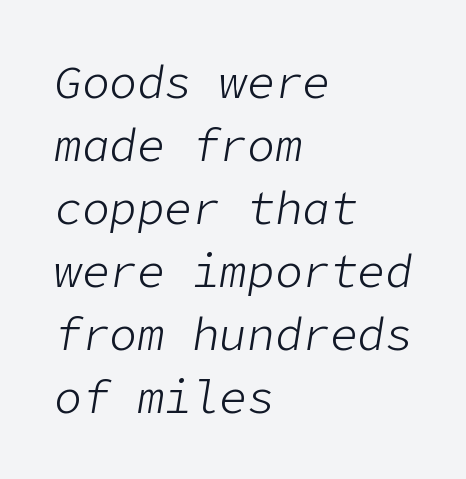
The image shows 46 px light type, italic (leaning right); set left-aligned, normal line spacing (1.37x), normal letter spacing, not underlined; low stroke contrast and a medium x-height.
